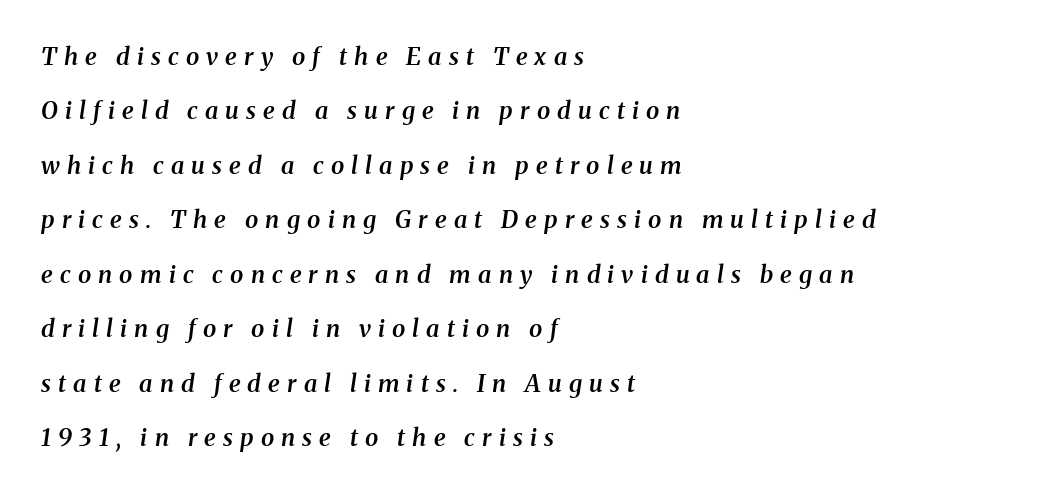
The image shows 24 px text type, italic (leaning right); set left-aligned, loose line spacing (2.27x), unusually wide letter spacing (+0.3 em), not underlined.
